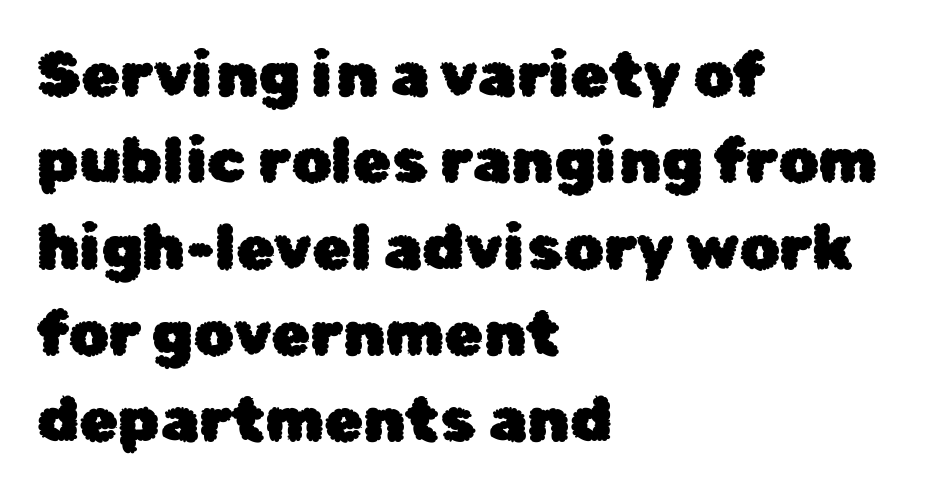
{"serif": "no", "italic": "no", "width": "normal", "stroke_contrast": "low", "x_height": "medium", "monospaced": "no", "underline": "no", "align": "left", "line_spacing": "normal", "line_spacing_ratio": 1.37, "letter_spacing": "normal", "letter_spacing_em": 0.0, "glyph_px": 63}
